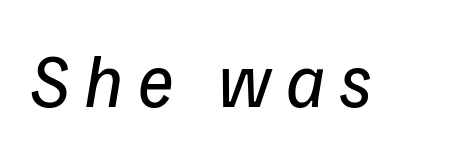
{"serif": "no", "bold": "no", "weight": "regular", "width": "normal", "stroke_contrast": "low", "x_height": "medium", "monospaced": "no", "underline": "no", "glyph_px": 75}
